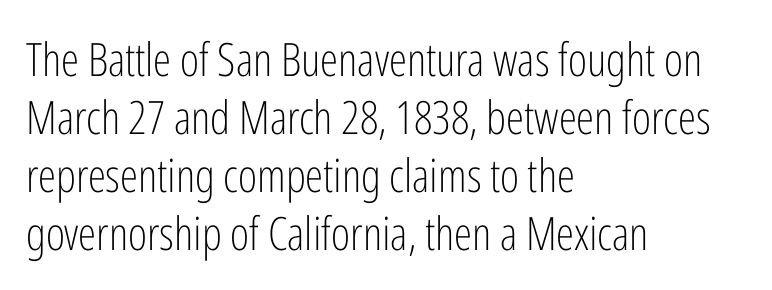
Is there any slant? The stems are plumb. The face looks like a standard text weight, possibly lighter. Is this a fixed-width face? No — the glyphs have proportional, varying widths. This block has exactly the height ordinary leading produces.
